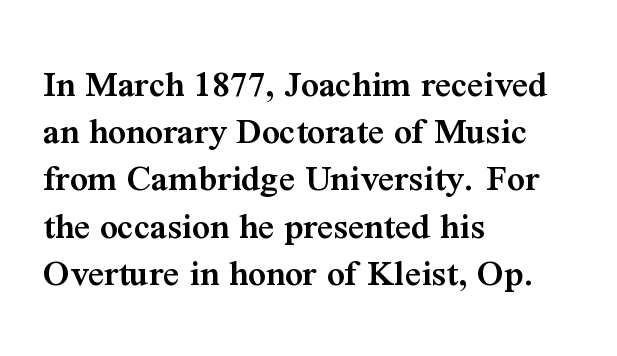
{"serif": "yes", "italic": "no", "bold": "semi", "weight": "semibold", "width": "normal", "stroke_contrast": "medium", "x_height": "medium", "monospaced": "no", "underline": "no", "align": "left", "line_spacing_ratio": 1.21, "letter_spacing": "normal", "letter_spacing_em": 0.0, "glyph_px": 39}
